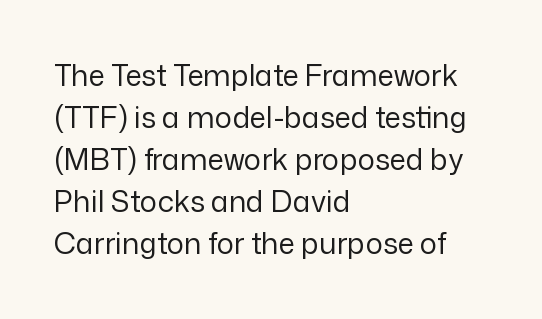
The image shows 29 px regular-weight sans-serif type, upright; set left-aligned, normal line spacing (1.45x), normal letter spacing, not underlined; low stroke contrast and a medium x-height.
